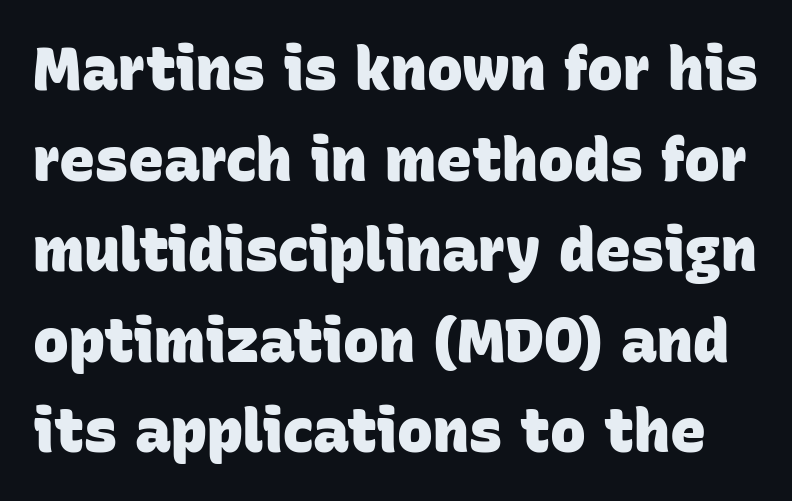
The image shows 60 px heavy sans-serif type; set normal line spacing (1.51x), normal letter spacing, not underlined; low stroke contrast and a large x-height.
